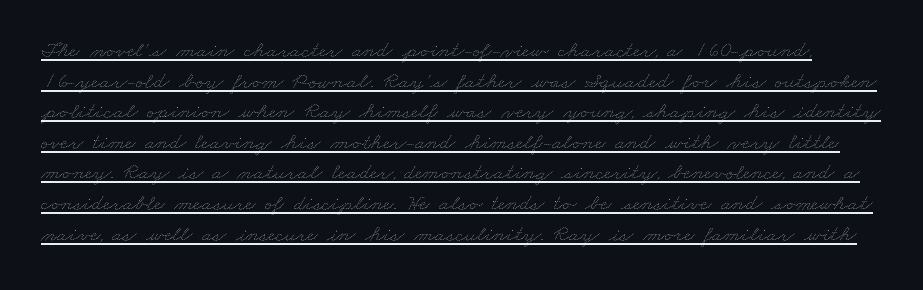
The characters are drawn with everyday or finer stroke widths. The space between consecutive lines is moderate. The words here are underlined. This rendering leaves character spacing at its baseline value.
